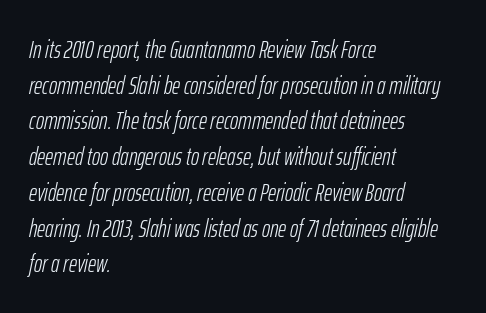
{"italic": "yes", "lean": "right", "slant_degrees": 12, "bold": "no", "underline": "no", "align": "left", "line_spacing": "normal", "line_spacing_ratio": 1.43, "letter_spacing": "normal", "letter_spacing_em": 0.0, "glyph_px": 25}
